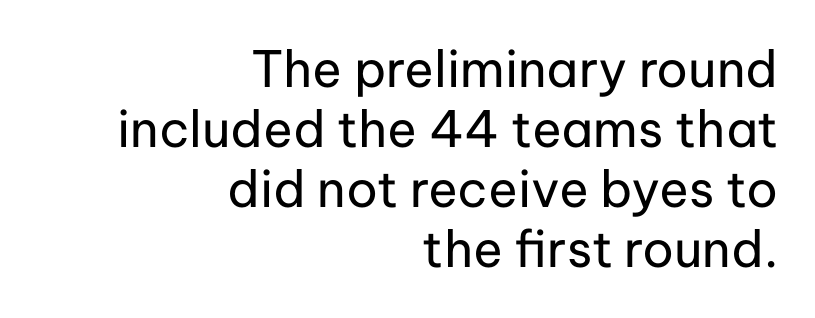
{"serif": "no", "italic": "no", "bold": "no", "weight": "regular", "width": "normal", "stroke_contrast": "low", "x_height": "medium", "monospaced": "no", "underline": "no", "align": "right", "line_spacing_ratio": 1.2, "letter_spacing": "normal", "letter_spacing_em": 0.0, "glyph_px": 50}
